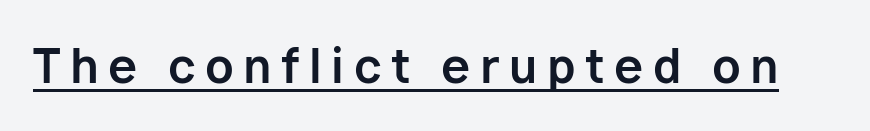
Compared with an ordinary text face, these strokes are far heavier — a full bold. Rendered with straight, roman letterforms. Do the characters align in a grid? No, the font is proportional. Students, note that the glyphs here are deliberately spaced far apart. Note: no serifs on the glyphs. Quick note: underline on.
